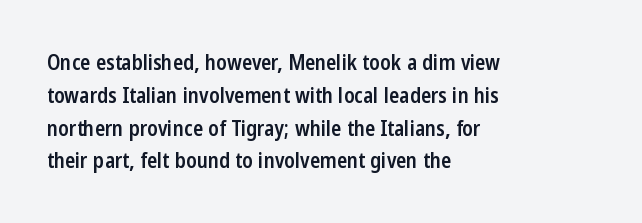
A somewhat darkened texture: the type is semibold rather than bold. Every stem runs plumb, perpendicular to the baseline. No extra tracking has been applied to these lines. A bare baseline throughout the passage. Every row of glyphs begins at an identical x-position on the left. Normally led — the rows are evenly, conventionally spaced.
